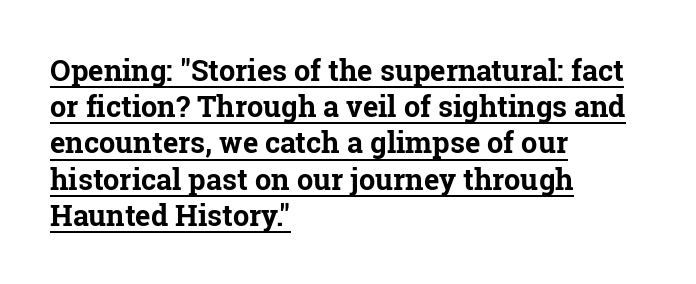
{"serif": "yes", "italic": "no", "bold": "yes", "weight": "bold", "width": "normal", "stroke_contrast": "low", "x_height": "medium", "monospaced": "no", "underline": "yes", "align": "left", "line_spacing": "normal", "line_spacing_ratio": 1.25, "letter_spacing": "normal", "letter_spacing_em": 0.0, "glyph_px": 29}
